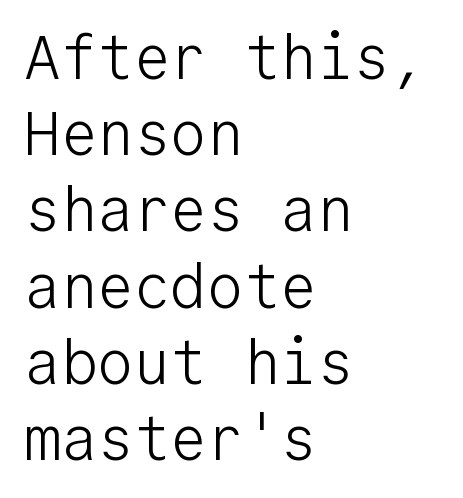
{"serif": "no", "italic": "no", "bold": "no", "weight": "light", "width": "normal", "stroke_contrast": "low", "x_height": "medium", "monospaced": "yes", "underline": "no", "align": "left", "line_spacing": "normal", "line_spacing_ratio": 1.25, "letter_spacing": "normal", "letter_spacing_em": 0.0, "glyph_px": 61}
